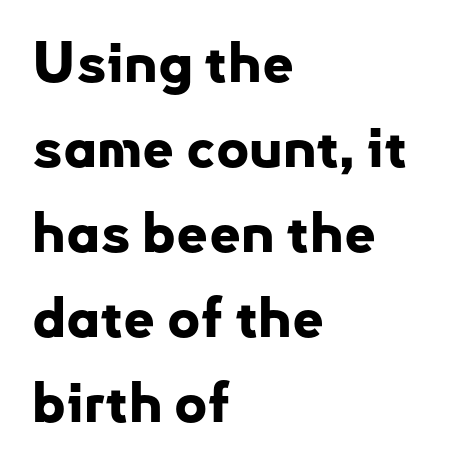
The image shows 56 px bold sans-serif type, upright; set left-aligned, normal line spacing (1.52x), normal letter spacing, not underlined; low stroke contrast and a small x-height.
